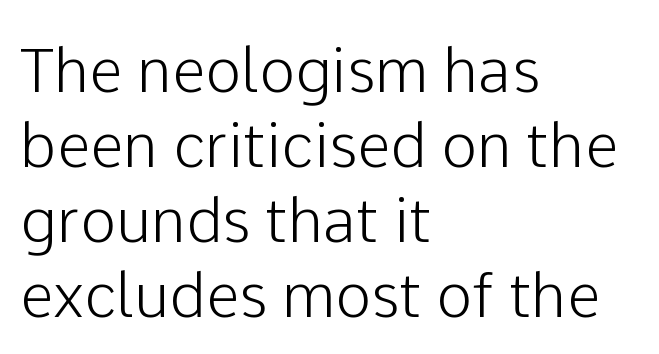
The image shows 61 px sans-serif type, upright; set left-aligned, line spacing 1.23x, normal letter spacing, not underlined; low stroke contrast and a medium x-height.
